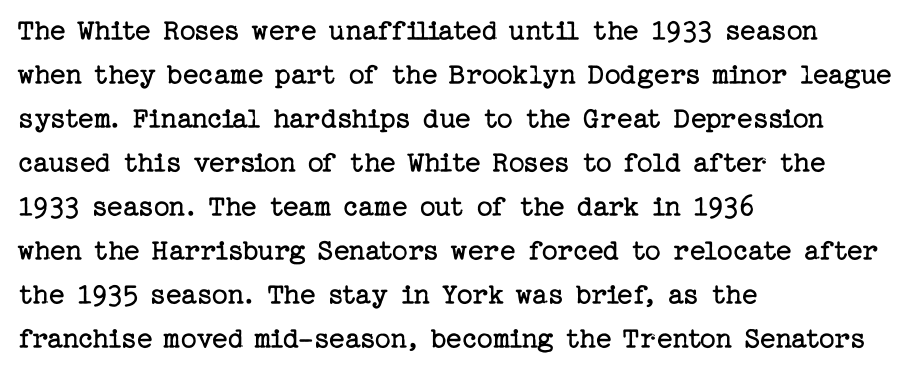
Nobody touched the tracking dial on this one. Quick note: interline space is typical. Heft: none added — not bold. The lettering stays uniformly vertical, giving the passage a roman look. The gap between lines stays unmarked.
